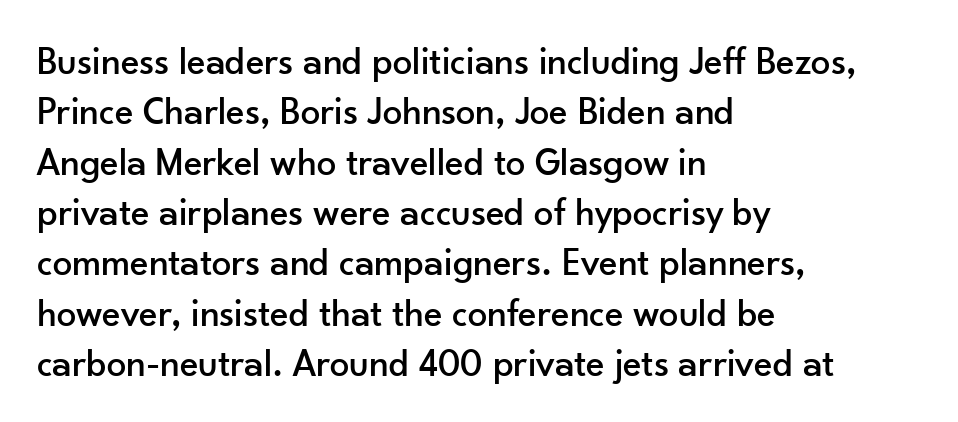
The image shows 39 px sans-serif type, upright; set left-aligned, normal line spacing (1.29x), normal letter spacing, not underlined; low stroke contrast and a small x-height.
